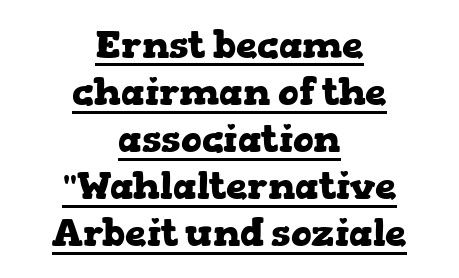
The image shows 38 px heavy, wide serif type, upright; set centered, line spacing 1.24x, normal letter spacing, underlined; low stroke contrast and a medium x-height.
